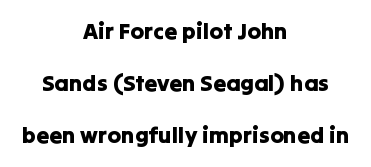
Q: Is the text italic (slanted)? A: No, it is upright.
Q: Is the text underlined? A: No.
Q: How is the paragraph aligned? A: Centered.
Q: Is the spacing between letters normal or unusually wide? A: Normal.
Q: Is the spacing between lines tight, normal or loose? A: Loose.
